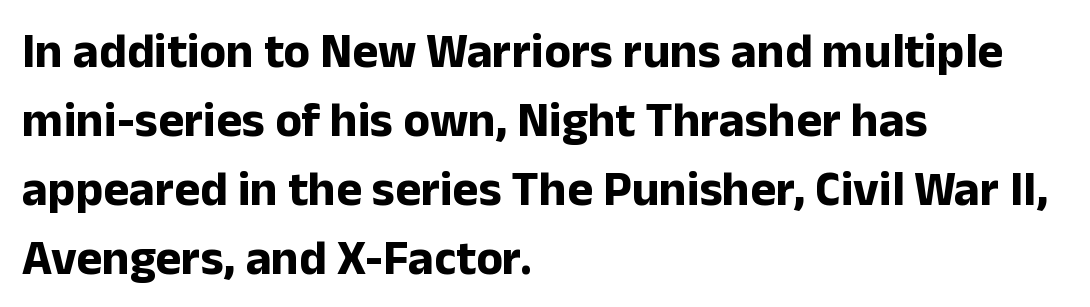
Q: Is the text bold? A: Yes.
Q: Is the text italic (slanted)? A: No, it is upright.
Q: Is the typeface a serif or a sans-serif typeface? A: Sans-serif.
Q: Is the text underlined? A: No.
Q: How is the paragraph aligned? A: Left-aligned.
Q: Is the spacing between letters normal or unusually wide? A: Normal.
Q: Is the spacing between lines tight, normal or loose? A: Normal.
Q: Width (condensed, normal, or wide)? A: Normal.
Q: Stroke contrast? A: Low.
Q: x-height? A: Medium.
Q: Monospaced? A: No.
